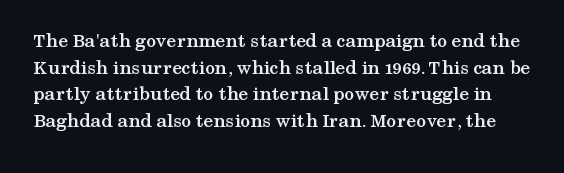
The image shows 20 px bold type, upright; set normal line spacing (1.33x), normal letter spacing, not underlined.
